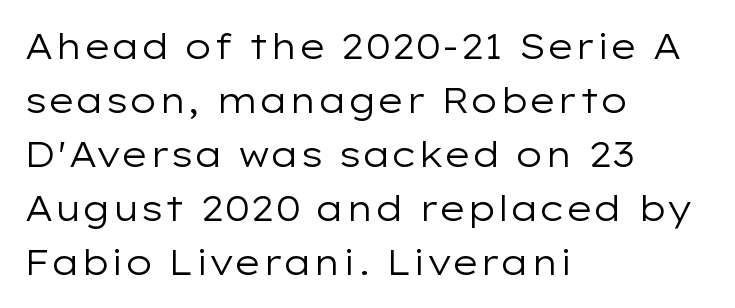
The passage shown is typed in a proportional face where columns would drift. Honestly, the row spacing looks completely unremarkable. The passage shown is typeset with a sans-serif family. The face looks like a standard text weight, possibly lighter. The rag falls on the right side of this text block.
